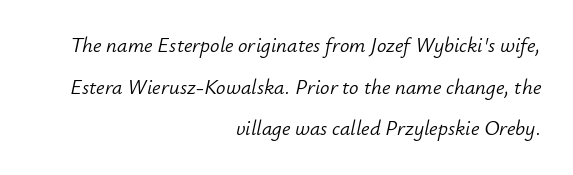
Q: Is the text bold? A: No.
Q: Is the text italic (slanted)? A: Yes, it leans right by about 12 degrees.
Q: Is the text underlined? A: No.
Q: How is the paragraph aligned? A: Right-aligned.
Q: Is the spacing between letters normal or unusually wide? A: Normal.
Q: Is the spacing between lines tight, normal or loose? A: Loose.
